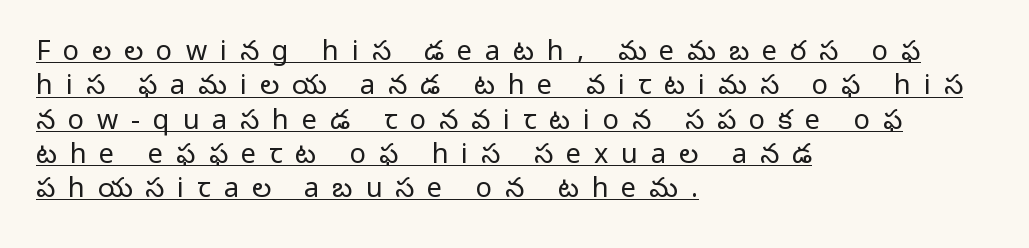
The image shows 27 px text type, upright; set left-aligned, normal line spacing (1.27x), unusually wide letter spacing (+0.48 em), underlined.
